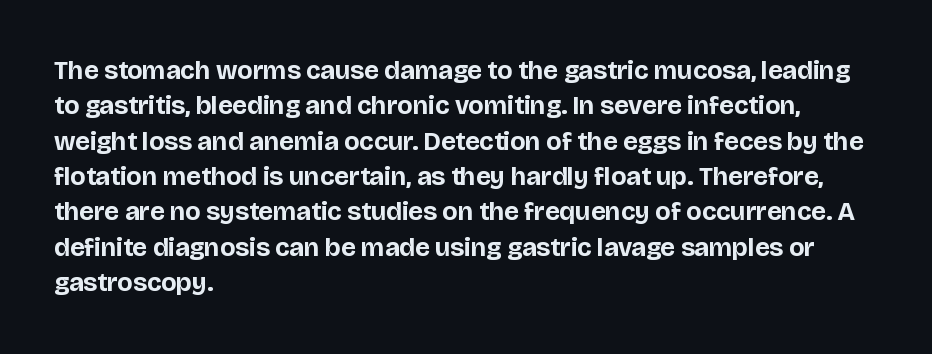
The image shows 26 px bold type, upright; set left-aligned, normal line spacing (1.36x), normal letter spacing, not underlined.
